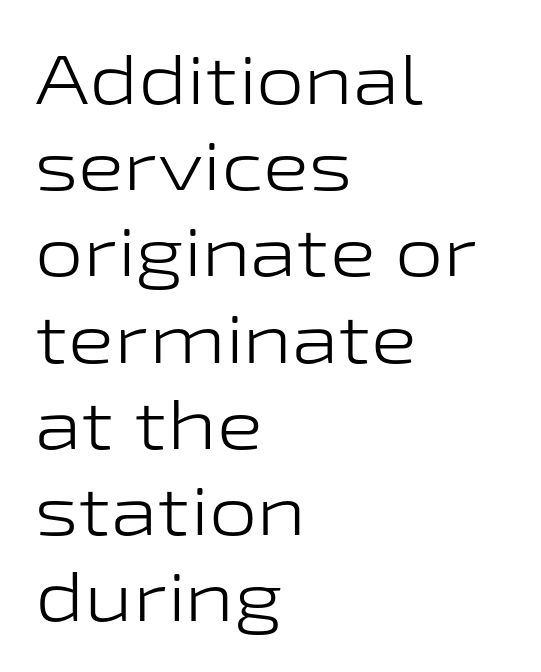
The image shows 69 px light, wide sans-serif type, upright; set left-aligned, normal line spacing (1.25x), normal letter spacing, not underlined; low stroke contrast and a medium x-height.
